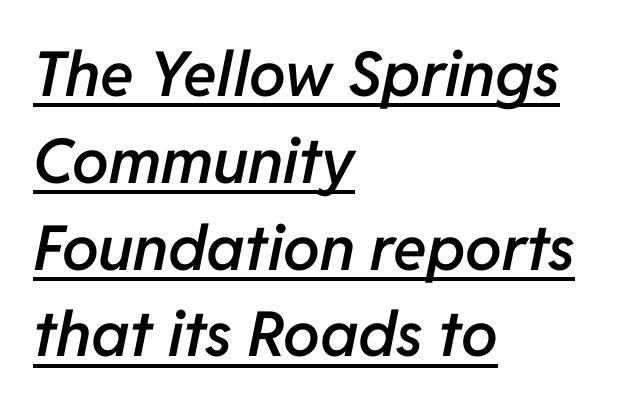
{"italic": "yes", "lean": "right", "slant_degrees": 11, "bold": "semi", "weight": "semibold", "width": "normal", "stroke_contrast": "low", "x_height": "medium", "monospaced": "no", "underline": "yes", "align": "left", "line_spacing": "normal", "line_spacing_ratio": 1.4, "letter_spacing": "normal", "letter_spacing_em": 0.0, "glyph_px": 62}
